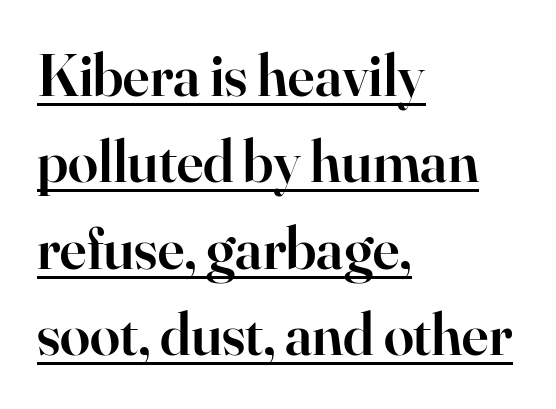
The image shows 60 px semibold serif type, upright; set left-aligned, normal line spacing (1.44x), normal letter spacing, underlined; high stroke contrast and a small x-height.
